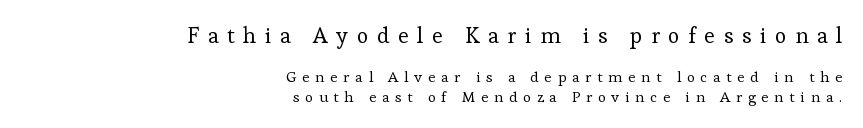
The image shows 22 px text type, upright; set right-aligned, normal line spacing (1.3x), unusually wide letter spacing (+0.39 em), not underlined; the first (top) block is 1.47x larger.
